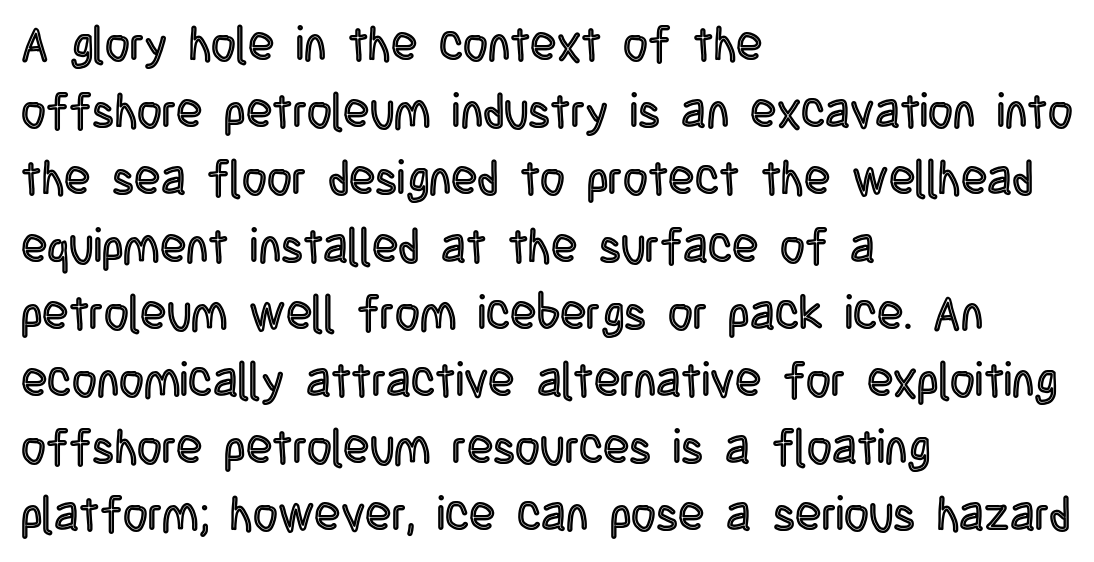
{"italic": "no", "width": "condensed", "x_height": "large", "monospaced": "no", "underline": "no", "align": "left", "line_spacing": "normal", "line_spacing_ratio": 1.4, "letter_spacing": "normal", "letter_spacing_em": 0.0, "glyph_px": 48}
